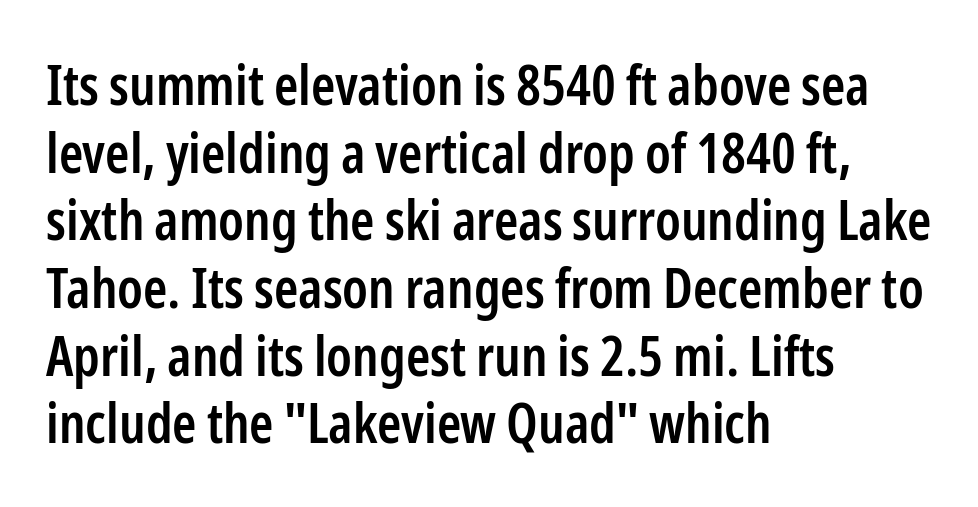
{"serif": "no", "italic": "no", "bold": "semi", "weight": "semibold", "width": "condensed", "stroke_contrast": "low", "x_height": "medium", "monospaced": "no", "underline": "no", "align": "left", "line_spacing_ratio": 1.23, "letter_spacing": "normal", "letter_spacing_em": 0.0, "glyph_px": 55}
